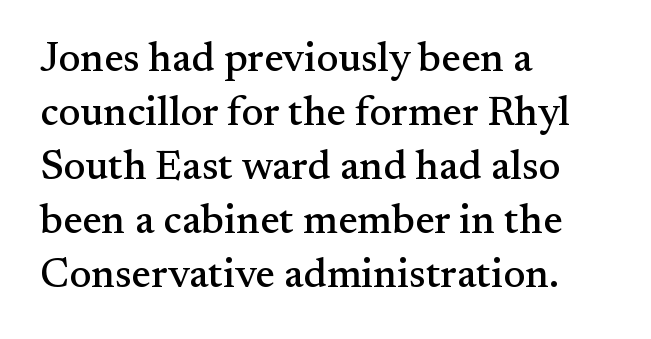
Think of a printed novel: that variable character pitch is what you see here. Anything drawn beneath the words? Only blank space. Letterform terminals end in serifs throughout the passage. The lettering stays uniformly vertical, giving the passage a roman look.
